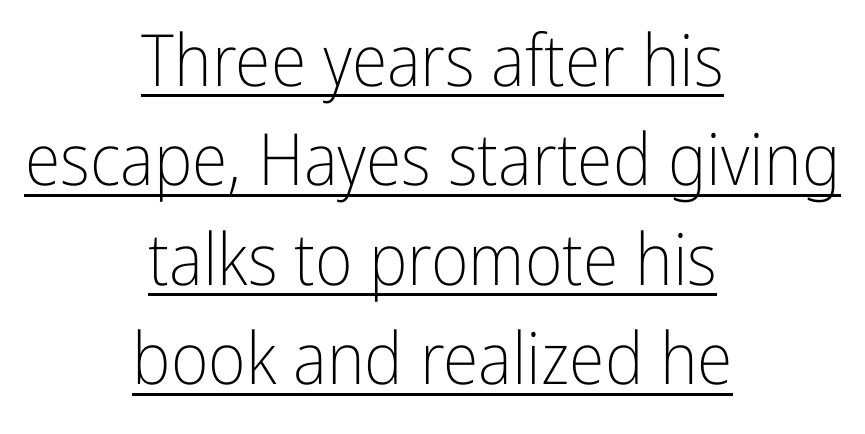
The face used here is proportionally spaced, like ordinary book or web type. The space between consecutive lines is moderate. Observe the ordinary spacing: letters are neighbours, not strangers. The lettering holds an erect, upright posture throughout.
